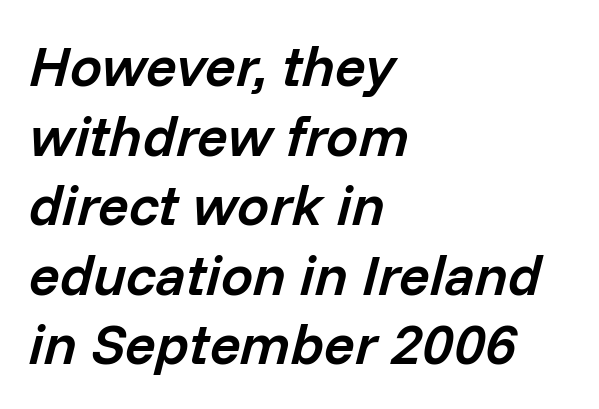
Do the characters align in a grid? No, the font is proportional. Notice the strokes are somewhat thickened but not fully heavy: this is a semibold. Letters rest on an invisible, unmarked baseline. What stands out about the letter spacing? Nothing — it is the standard amount.
